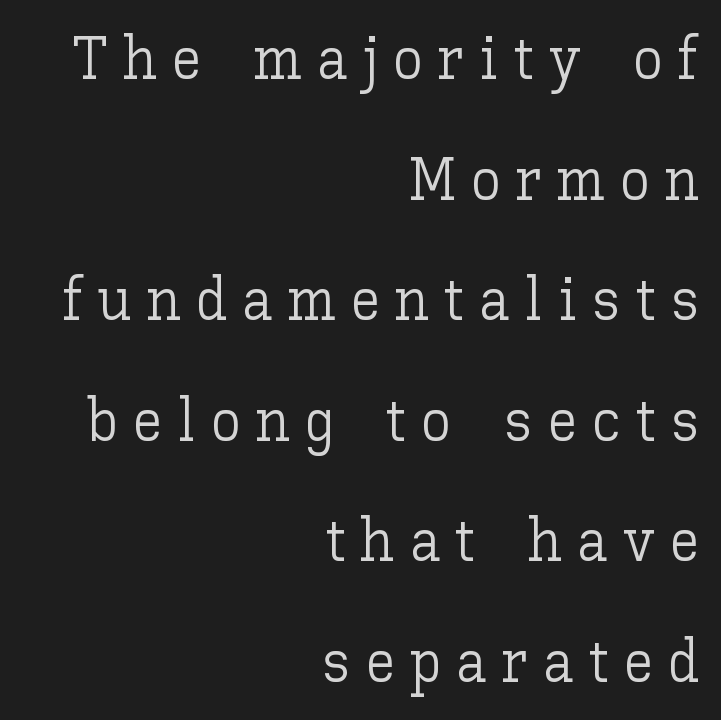
{"italic": "no", "bold": "no", "weight": "light", "width": "normal", "stroke_contrast": "low", "x_height": "medium", "monospaced": "no", "underline": "no", "align": "right", "line_spacing": "loose", "line_spacing_ratio": 2.01, "letter_spacing": "wide", "letter_spacing_em": 0.25, "glyph_px": 60}
